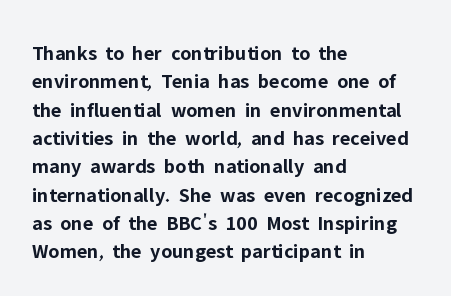
The lines in this sample share a left origin and differ only in where they stop. The block of text has a typical density, with ordinary space between rows. Posture: upright roman. The characters look thick and weighty, a clear bold. Letters rest on an invisible, unmarked baseline. There is no visible air inserted between adjacent glyphs.
